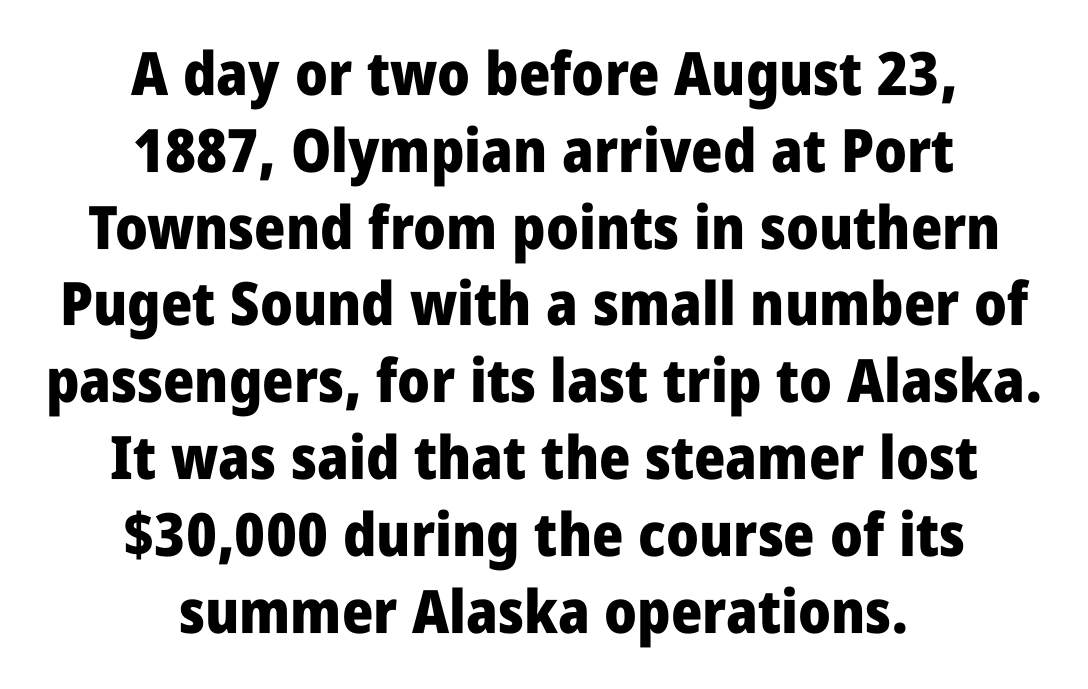
{"serif": "no", "italic": "no", "bold": "yes", "weight": "heavy", "width": "condensed", "stroke_contrast": "low", "x_height": "large", "monospaced": "no", "underline": "no", "align": "center", "line_spacing": "normal", "line_spacing_ratio": 1.28, "letter_spacing": "normal", "letter_spacing_em": 0.0, "glyph_px": 60}
